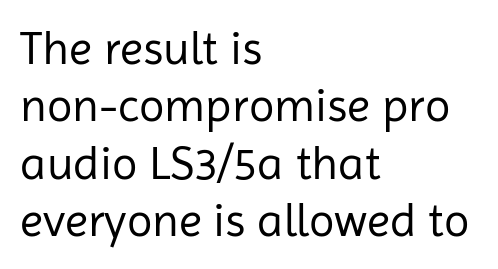
Q: Is the text bold? A: No.
Q: Is the text italic (slanted)? A: No, it is upright.
Q: Is the typeface a serif or a sans-serif typeface? A: Sans-serif.
Q: Is the text underlined? A: No.
Q: How is the paragraph aligned? A: Left-aligned.
Q: Is the spacing between letters normal or unusually wide? A: Normal.
Q: Width (condensed, normal, or wide)? A: Normal.
Q: Stroke contrast? A: Low.
Q: x-height? A: Medium.
Q: Monospaced? A: No.
